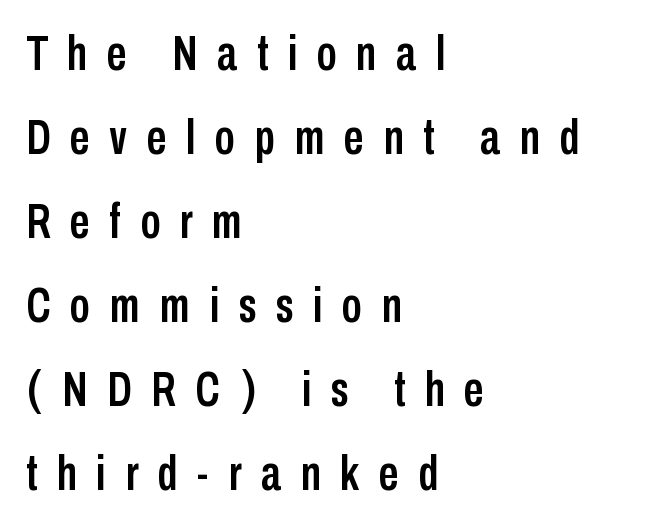
Vertical strokes here are truly vertical. Each word looks stretched out because of the extra space between its letters. Regarding leading, the lines here are spaced in the standard way. Stroke terminals: plain, sans-serif. Is this a fixed-width face? No — the glyphs have proportional, varying widths.
